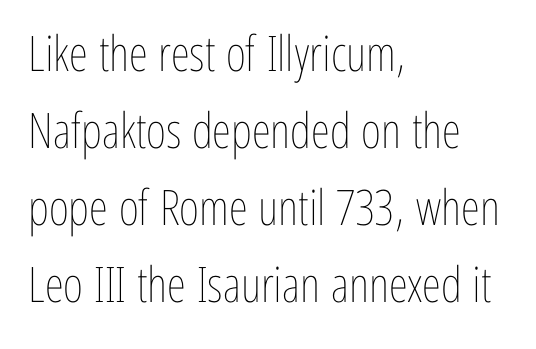
The image shows 49 px thin, condensed type, upright; set left-aligned, normal line spacing (1.57x), normal letter spacing, not underlined; low stroke contrast and a medium x-height.
